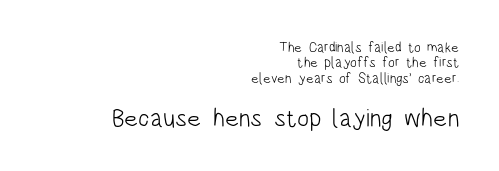
Q: Is the text bold? A: No.
Q: Is the text italic (slanted)? A: No, it is upright.
Q: Is the text underlined? A: No.
Q: How is the paragraph aligned? A: Right-aligned.
Q: Is the spacing between letters normal or unusually wide? A: Normal.
Q: Is the spacing between lines tight, normal or loose? A: Tight.
Q: Which block of text is set in a larger size, the first (top) or the second (bottom)? A: The second (bottom) one.
